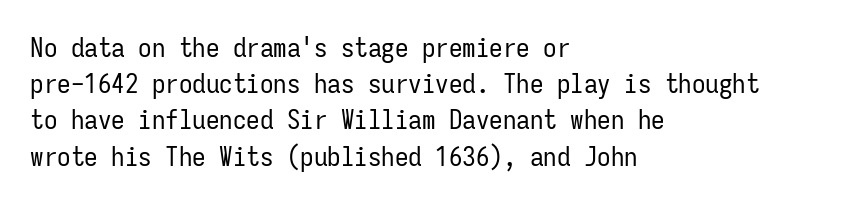
The strokes carry an ordinary text weight at most. Teacher's note: observe the even left margin — that is flush-left alignment. The lines sit at an ordinary, default distance from one another. Does extra space separate the letters? No, they use regular spacing. Posture: vertical. The specimen omits any rule beneath the text block's lines.
